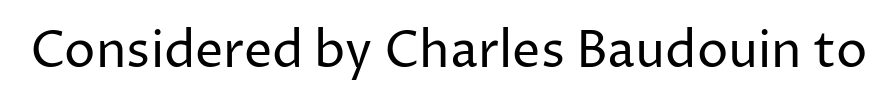
Q: Is the text bold? A: No.
Q: Is the text italic (slanted)? A: No, it is upright.
Q: Is the typeface a serif or a sans-serif typeface? A: Sans-serif.
Q: Is the text underlined? A: No.
Q: Is the spacing between letters normal or unusually wide? A: Normal.
Q: Width (condensed, normal, or wide)? A: Normal.
Q: Stroke contrast? A: Low.
Q: x-height? A: Medium.
Q: Monospaced? A: No.
